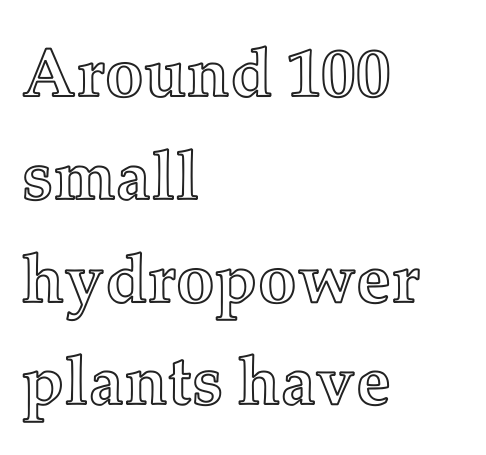
Q: Is the text italic (slanted)? A: No, it is upright.
Q: Is the text underlined? A: No.
Q: How is the paragraph aligned? A: Left-aligned.
Q: Is the spacing between letters normal or unusually wide? A: Normal.
Q: Is the spacing between lines tight, normal or loose? A: Normal.
Q: Width (condensed, normal, or wide)? A: Normal.
Q: x-height? A: Medium.
Q: Monospaced? A: No.
